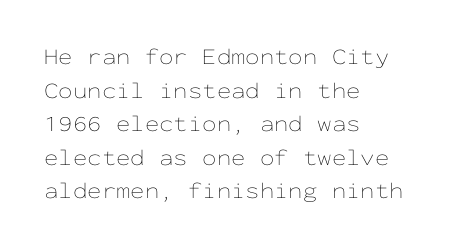
{"italic": "no", "bold": "no", "underline": "no", "align": "left", "line_spacing": "normal", "line_spacing_ratio": 1.46, "letter_spacing": "normal", "letter_spacing_em": 0.0, "glyph_px": 23}
